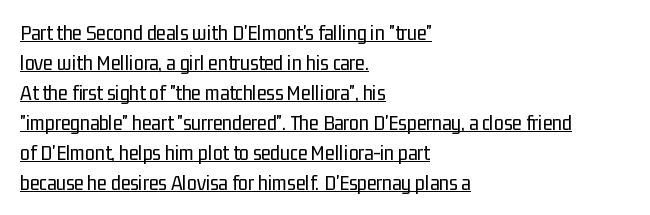
{"italic": "no", "bold": "no", "underline": "yes", "align": "left", "line_spacing": "normal", "line_spacing_ratio": 1.36, "letter_spacing": "normal", "letter_spacing_em": 0.0, "glyph_px": 22}
